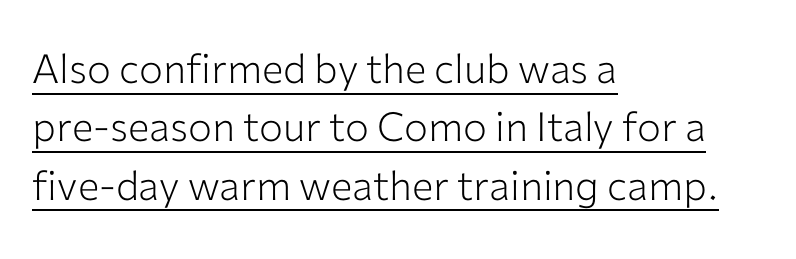
Q: Is the text bold? A: No.
Q: Is the text italic (slanted)? A: No, it is upright.
Q: Is the typeface a serif or a sans-serif typeface? A: Sans-serif.
Q: Is the text underlined? A: Yes.
Q: How is the paragraph aligned? A: Left-aligned.
Q: Is the spacing between letters normal or unusually wide? A: Normal.
Q: Is the spacing between lines tight, normal or loose? A: Normal.
Q: Width (condensed, normal, or wide)? A: Normal.
Q: Stroke contrast? A: Low.
Q: x-height? A: Medium.
Q: Monospaced? A: No.
